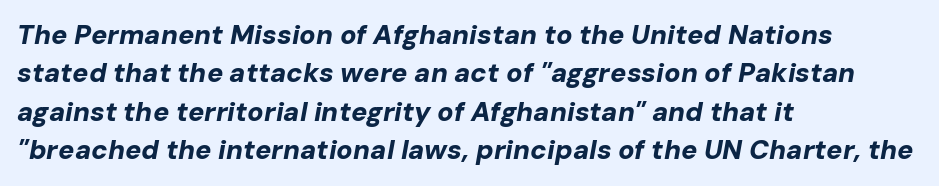
The image shows 27 px bold type, italic (leaning right); set left-aligned, normal line spacing (1.42x), normal letter spacing, not underlined.
